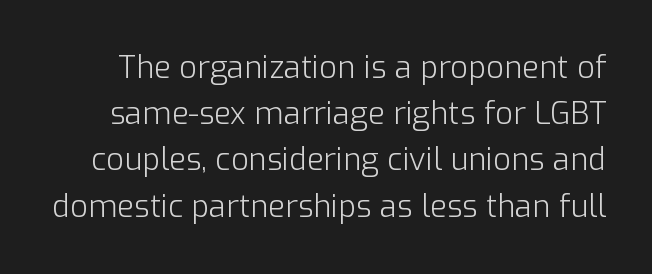
{"serif": "no", "italic": "no", "bold": "no", "weight": "light", "width": "normal", "stroke_contrast": "low", "x_height": "medium", "monospaced": "no", "underline": "no", "line_spacing": "normal", "line_spacing_ratio": 1.49, "letter_spacing": "normal", "letter_spacing_em": 0.0, "glyph_px": 31}
